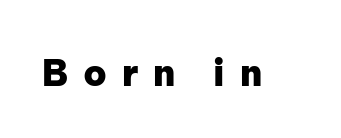
Q: Is the text bold? A: Yes.
Q: Is the text italic (slanted)? A: No, it is upright.
Q: Is the typeface a serif or a sans-serif typeface? A: Sans-serif.
Q: Is the text underlined? A: No.
Q: Is the spacing between letters normal or unusually wide? A: Unusually wide.
Q: Width (condensed, normal, or wide)? A: Normal.
Q: Stroke contrast? A: Low.
Q: x-height? A: Medium.
Q: Monospaced? A: No.
